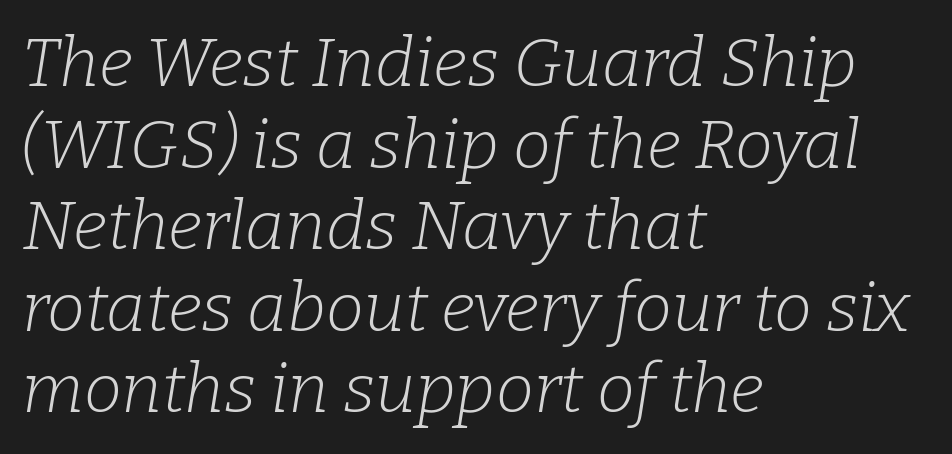
Q: Is the text bold? A: No.
Q: Is the text italic (slanted)? A: Yes, it leans right by about 9 degrees.
Q: Is the typeface a serif or a sans-serif typeface? A: Serif.
Q: Is the text underlined? A: No.
Q: How is the paragraph aligned? A: Left-aligned.
Q: Is the spacing between letters normal or unusually wide? A: Normal.
Q: Width (condensed, normal, or wide)? A: Normal.
Q: Stroke contrast? A: Low.
Q: x-height? A: Medium.
Q: Monospaced? A: No.
